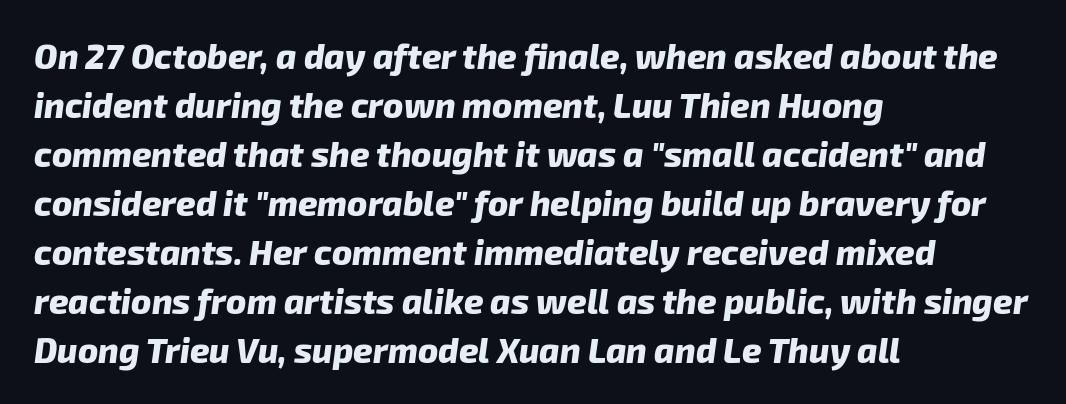
Q: Is the text bold? A: Yes.
Q: Is the typeface a serif or a sans-serif typeface? A: Sans-serif.
Q: Is the text underlined? A: No.
Q: How is the paragraph aligned? A: Left-aligned.
Q: Is the spacing between letters normal or unusually wide? A: Normal.
Q: Is the spacing between lines tight, normal or loose? A: Normal.
Q: Width (condensed, normal, or wide)? A: Normal.
Q: Stroke contrast? A: Low.
Q: x-height? A: Medium.
Q: Monospaced? A: No.
